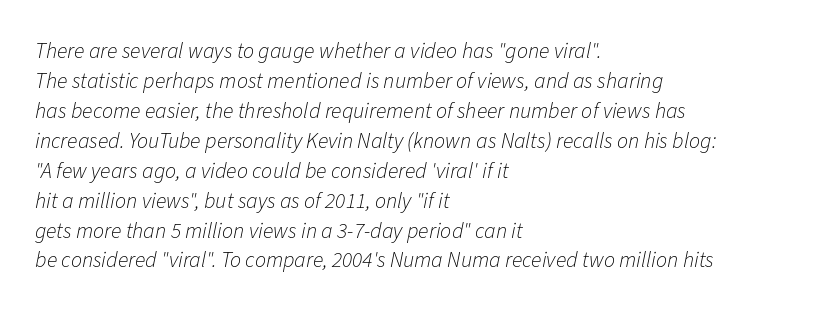
The image shows 22 px text type, italic (leaning right); set left-aligned, normal line spacing (1.36x), normal letter spacing, not underlined.
